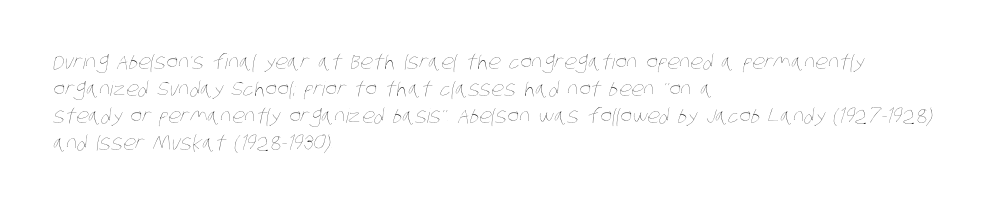
{"bold": "no", "underline": "no", "align": "left", "line_spacing": "normal", "line_spacing_ratio": 1.35, "letter_spacing": "normal", "letter_spacing_em": 0.0, "glyph_px": 20}
